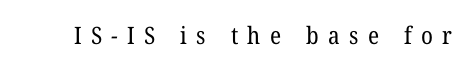
Stroke thickness stays within the range of a standard reading face or lighter. Look at the tracking — it's clearly loosened, letters drifting apart. Check the space under the baseline: it is left empty.
